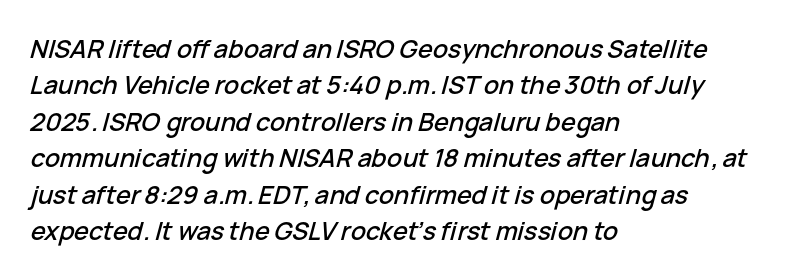
The image shows 25 px text type, italic (leaning right); set left-aligned, normal line spacing (1.46x), normal letter spacing, not underlined.
